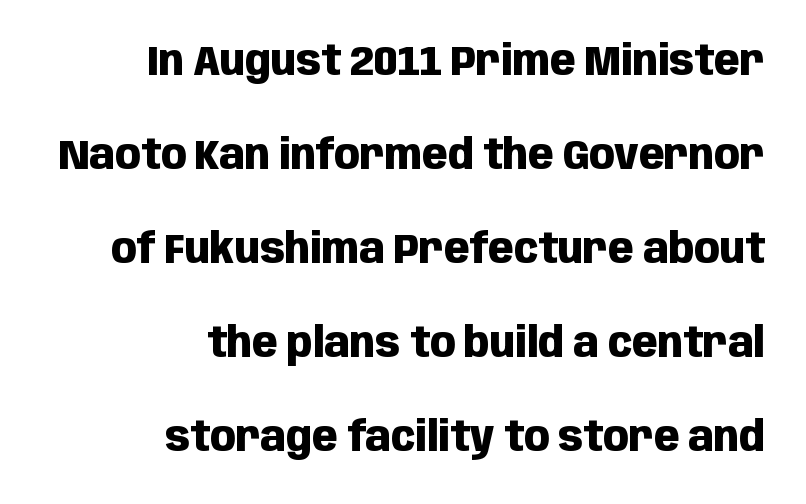
Baseline-to-baseline distance is far greater than the letter height. Ordinary non-slanted type is in use. Character widths vary here, with narrow letters taking less room than wide ones. The glyphs are unaccompanied by any horizontal stroke below them.
